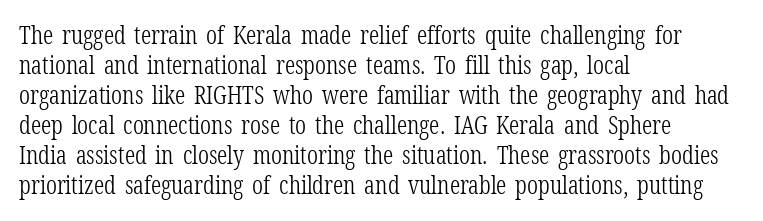
The image shows 25 px text type, upright; set left-aligned, line spacing 1.2x, normal letter spacing, not underlined.
